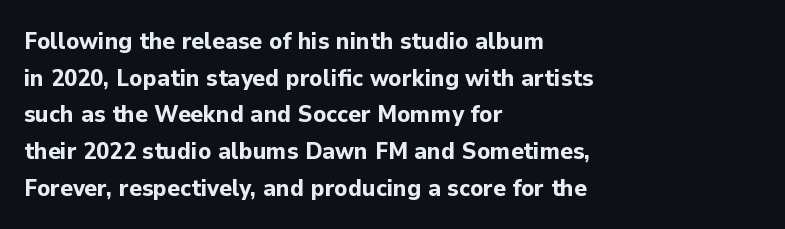
A typesetter would call this zero additional tracking. The letters stand upright; this is a roman face. Regular leading. The passage is arranged the way most books set body copy — flush left. Rule under the text: the space is simply empty. Strokes here are thick enough to call this a true bold.
